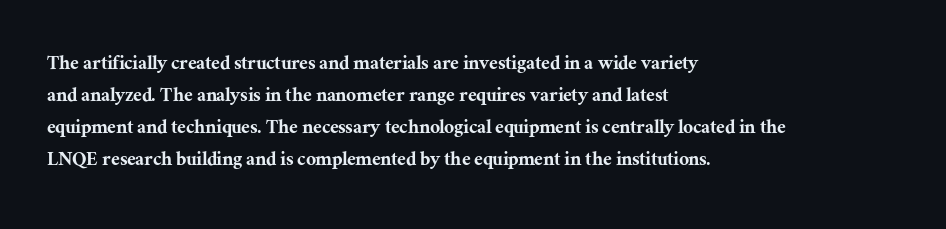
{"italic": "no", "underline": "no", "align": "left", "line_spacing": "normal", "line_spacing_ratio": 1.46, "letter_spacing": "normal", "letter_spacing_em": 0.0, "glyph_px": 22}
